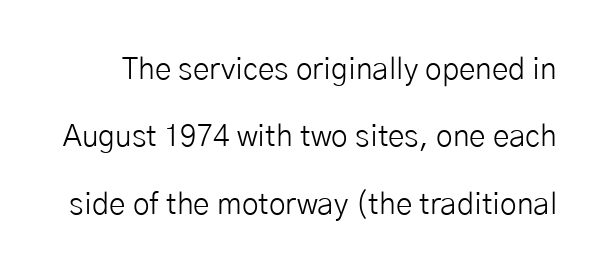
Q: Is the text bold? A: No.
Q: Is the text italic (slanted)? A: No, it is upright.
Q: Is the typeface a serif or a sans-serif typeface? A: Sans-serif.
Q: Is the text underlined? A: No.
Q: Is the spacing between letters normal or unusually wide? A: Normal.
Q: Is the spacing between lines tight, normal or loose? A: Loose.
Q: Width (condensed, normal, or wide)? A: Normal.
Q: Stroke contrast? A: Low.
Q: x-height? A: Medium.
Q: Monospaced? A: No.
